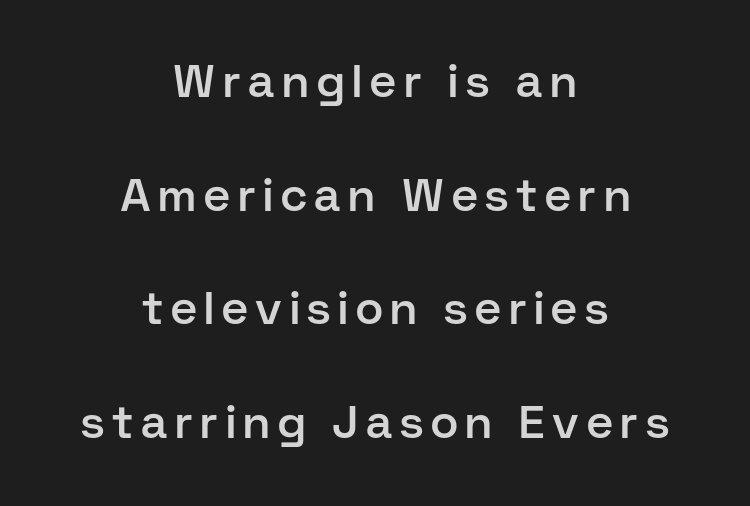
The image shows 46 px semibold sans-serif type, upright; set centered, loose line spacing (2.47x), not underlined; low stroke contrast and a medium x-height.
